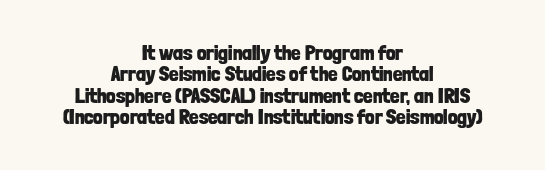
This sample is center-justified, so both line endings float freely. Bold? Absolutely — the strokes are thick and heavy. Leading is clearly below the norm, producing a dense column. This sample uses an upright cut, with every glyph sitting square on the baseline. Beneath every word, the page is bare. You could call the tracking neutral — neither tight nor loose.
